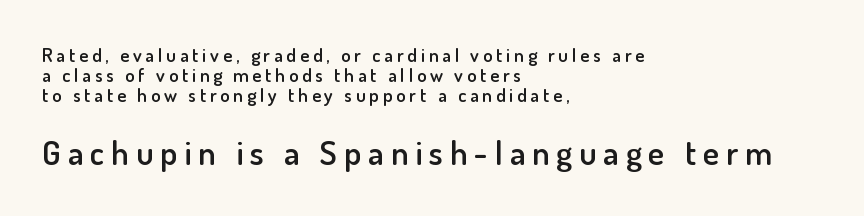
The image shows 34 px semibold sans-serif type, upright; set left-aligned, tight line spacing (1.06x), unusually wide letter spacing (+0.2 em), not underlined; the second (bottom) block is 1.79x larger; low stroke contrast and a small x-height.
